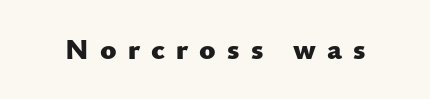
The rendering uses a bold face; every stroke is thick and dark. Quick note: not italic, upright. Rule under the text: the space is simply empty. No feet cap the strokes, marking this as sans-serif type. Each letter keeps its own natural width here, so spacing adapts to shape. Caption: expanded tracking, letters set apart.
